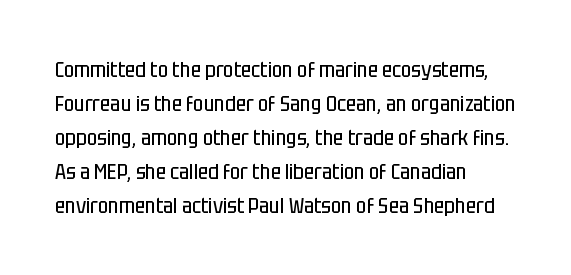
{"italic": "no", "bold": "no", "underline": "no", "align": "left", "line_spacing": "normal", "line_spacing_ratio": 1.54, "letter_spacing": "normal", "letter_spacing_em": 0.0, "glyph_px": 22}
